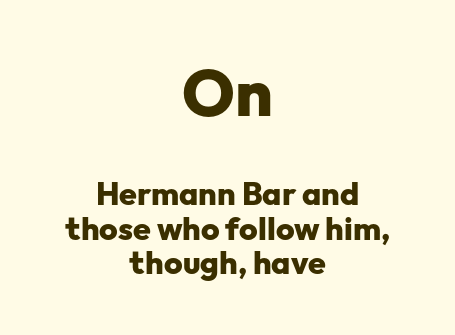
Inter-character spacing is left at the font's built-in metrics. Whoever set this chose condensed vertical rhythm over breathing room. The compositor balanced each line on the midline. The words here are not underlined. Nothing sits at the stroke ends, so this counts as sans-serif.
